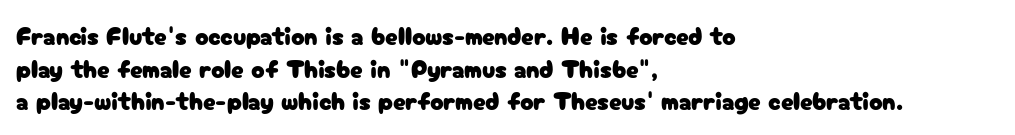
The image shows 25 px text type, upright; set left-aligned, normal line spacing (1.31x), normal letter spacing, not underlined.
